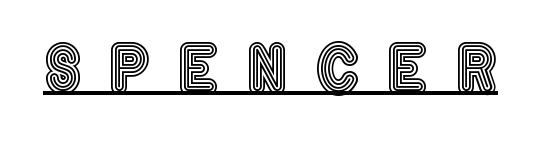
Q: Is the text italic (slanted)? A: No, it is upright.
Q: Is the text underlined? A: Yes.
Q: Is the spacing between letters normal or unusually wide? A: Unusually wide.
Q: Width (condensed, normal, or wide)? A: Condensed.
Q: x-height? A: Large.
Q: Monospaced? A: No.
